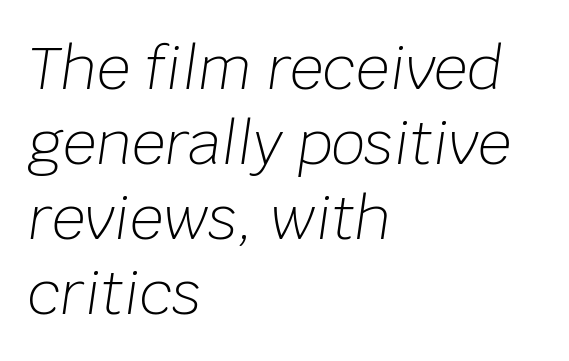
{"italic": "yes", "lean": "right", "slant_degrees": 8, "bold": "no", "weight": "light", "width": "normal", "stroke_contrast": "low", "x_height": "large", "monospaced": "no", "underline": "no", "align": "left", "line_spacing": "normal", "line_spacing_ratio": 1.27, "letter_spacing": "normal", "letter_spacing_em": 0.0, "glyph_px": 59}
